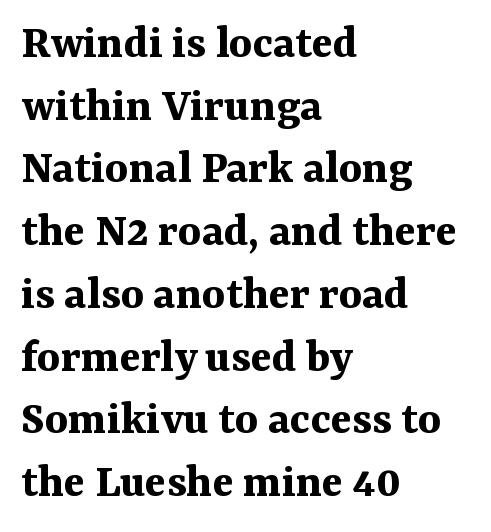
{"serif": "yes", "italic": "no", "bold": "yes", "weight": "bold", "width": "normal", "stroke_contrast": "medium", "x_height": "medium", "monospaced": "no", "underline": "no", "align": "left", "line_spacing": "normal", "line_spacing_ratio": 1.28, "letter_spacing": "normal", "letter_spacing_em": 0.0, "glyph_px": 49}
